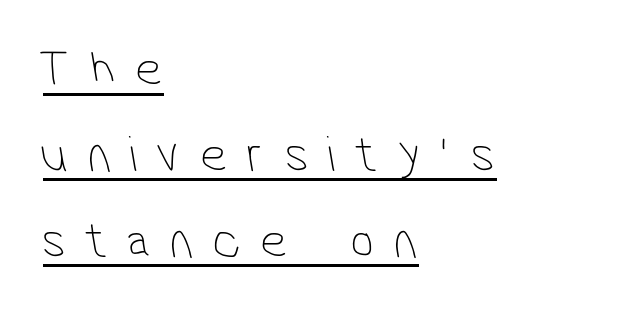
Q: Is the text bold? A: No.
Q: Is the typeface a serif or a sans-serif typeface? A: Sans-serif.
Q: Is the text underlined? A: Yes.
Q: How is the paragraph aligned? A: Left-aligned.
Q: Is the spacing between letters normal or unusually wide? A: Unusually wide.
Q: Is the spacing between lines tight, normal or loose? A: Normal.
Q: Width (condensed, normal, or wide)? A: Condensed.
Q: Stroke contrast? A: Low.
Q: x-height? A: Medium.
Q: Monospaced? A: No.
